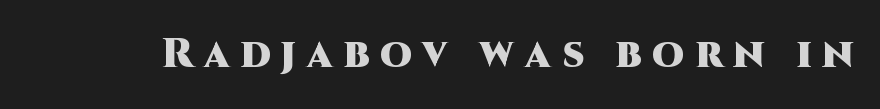
The image shows 41 px heavy sans-serif type, upright; set unusually wide letter spacing (+0.26 em), not underlined; high stroke contrast and a large x-height.
